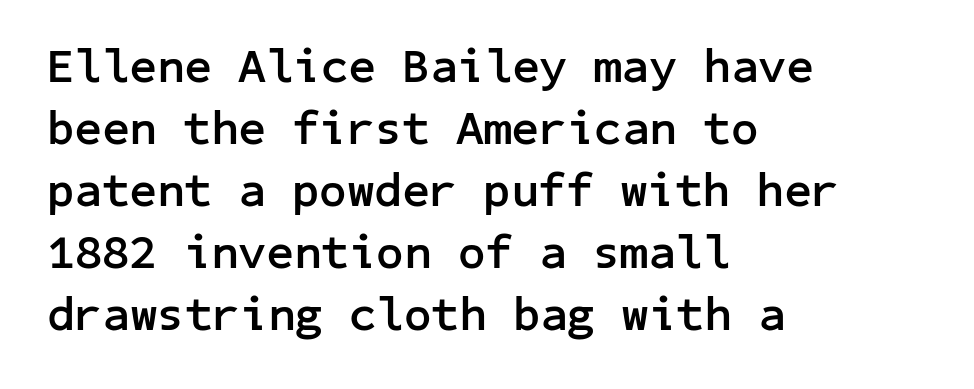
The image shows 48 px semibold sans-serif type, upright; set left-aligned, normal line spacing (1.29x), normal letter spacing, not underlined; low stroke contrast and a medium x-height.
